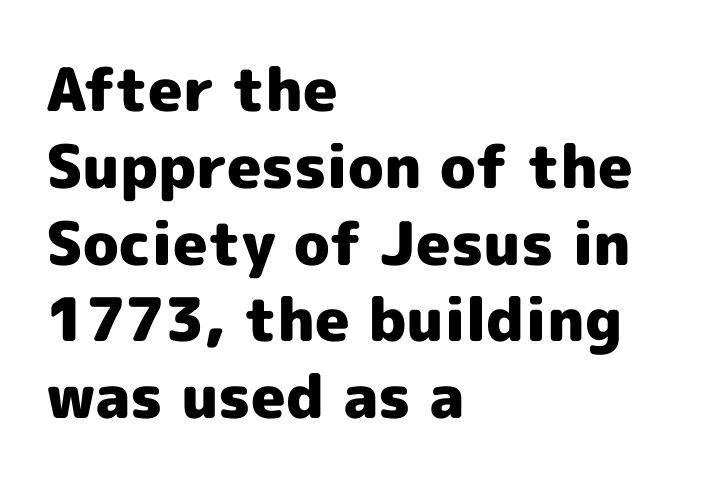
The image shows 60 px heavy sans-serif type, upright; set left-aligned, normal line spacing (1.28x), normal letter spacing, not underlined; a medium x-height.
